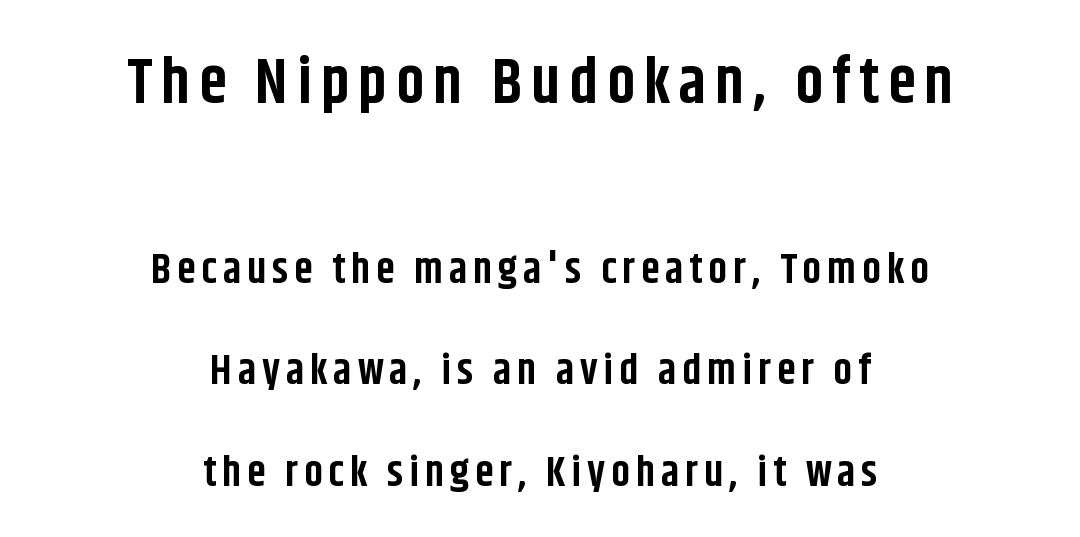
The image shows 63 px bold, condensed sans-serif type, upright; set centered, loose line spacing (2.41x), not underlined; the first (top) block is 1.5x larger; low stroke contrast and a large x-height.
